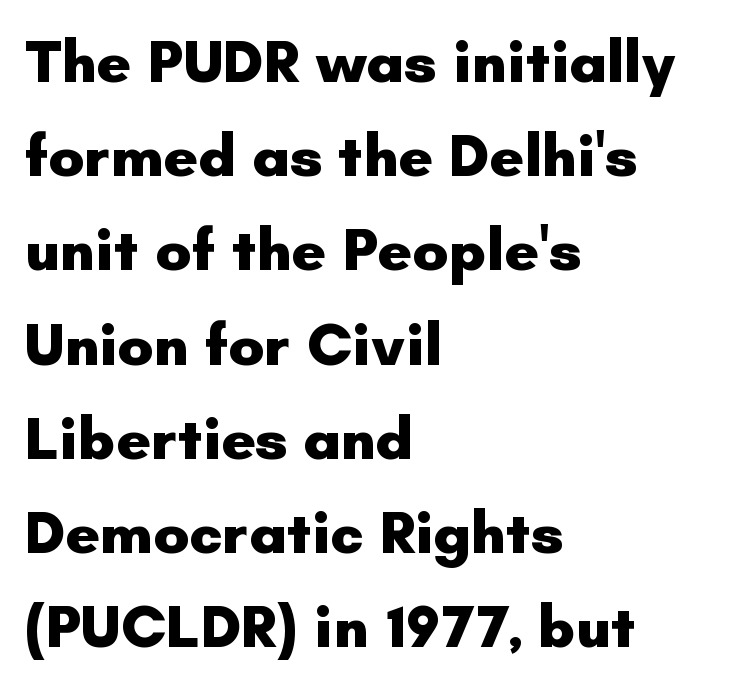
Q: Is the text bold? A: Yes.
Q: Is the text italic (slanted)? A: No, it is upright.
Q: Is the typeface a serif or a sans-serif typeface? A: Sans-serif.
Q: Is the text underlined? A: No.
Q: How is the paragraph aligned? A: Left-aligned.
Q: Is the spacing between letters normal or unusually wide? A: Normal.
Q: Is the spacing between lines tight, normal or loose? A: Normal.
Q: Width (condensed, normal, or wide)? A: Normal.
Q: Stroke contrast? A: Low.
Q: x-height? A: Small.
Q: Monospaced? A: No.
